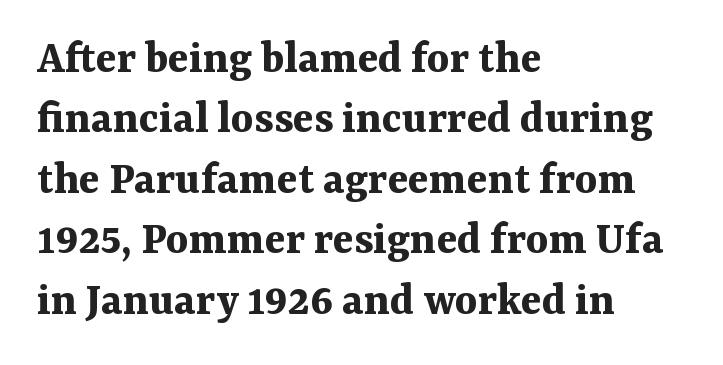
Q: Is the text bold? A: Yes.
Q: Is the text italic (slanted)? A: No, it is upright.
Q: Is the typeface a serif or a sans-serif typeface? A: Serif.
Q: Is the text underlined? A: No.
Q: How is the paragraph aligned? A: Left-aligned.
Q: Is the spacing between letters normal or unusually wide? A: Normal.
Q: Is the spacing between lines tight, normal or loose? A: Normal.
Q: Width (condensed, normal, or wide)? A: Normal.
Q: Stroke contrast? A: Medium.
Q: x-height? A: Medium.
Q: Monospaced? A: No.
